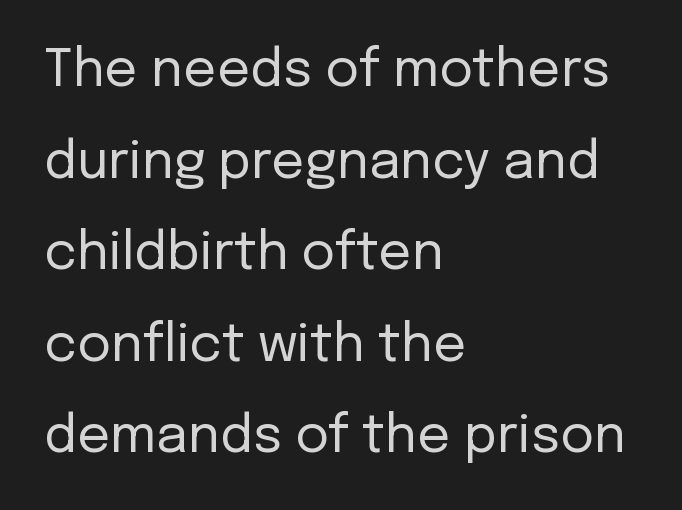
The image shows 52 px regular-weight sans-serif type, upright; set left-aligned, line spacing 1.76x, normal letter spacing, not underlined; low stroke contrast and a medium x-height.
